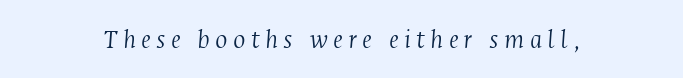
Q: Is the text bold? A: No.
Q: Is the text italic (slanted)? A: Yes, it leans right by about 4 degrees.
Q: Is the typeface a serif or a sans-serif typeface? A: Serif.
Q: Is the text underlined? A: No.
Q: How is the paragraph aligned? A: Centered.
Q: Width (condensed, normal, or wide)? A: Condensed.
Q: Stroke contrast? A: Medium.
Q: x-height? A: Medium.
Q: Monospaced? A: No.
